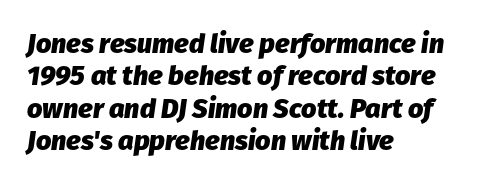
The image shows 27 px bold type, italic (leaning right); set left-aligned, line spacing 1.2x, normal letter spacing, not underlined.
